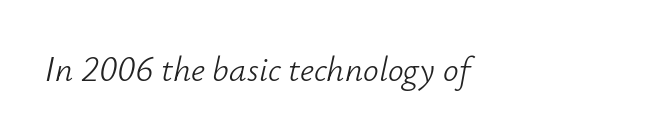
Q: Is the text bold? A: No.
Q: Is the text italic (slanted)? A: Yes, it leans right by about 12 degrees.
Q: Is the text underlined? A: No.
Q: Is the spacing between letters normal or unusually wide? A: Normal.
Q: Width (condensed, normal, or wide)? A: Normal.
Q: Stroke contrast? A: Low.
Q: x-height? A: Small.
Q: Monospaced? A: No.
